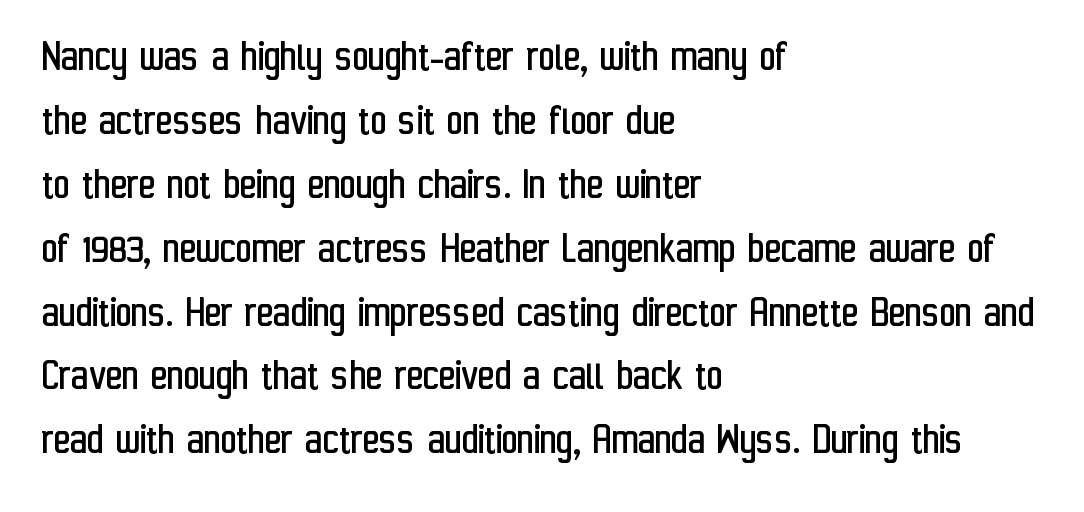
Character widths vary here, with narrow letters taking less room than wide ones. No heavy texture on the line: the type isn't bold. When letters stand straight like this, we call the style roman or upright. No word sits above an underline. The font family rendered here belongs to the sans-serif group. Glyph-to-glyph distance matches everyday printed text.
